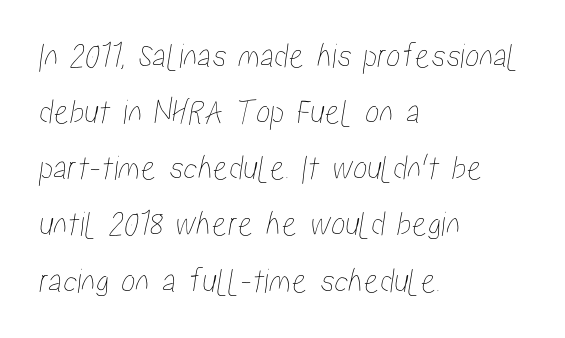
The image shows 36 px condensed type; set left-aligned, normal line spacing (1.56x), normal letter spacing, not underlined; low stroke contrast and a medium x-height.
